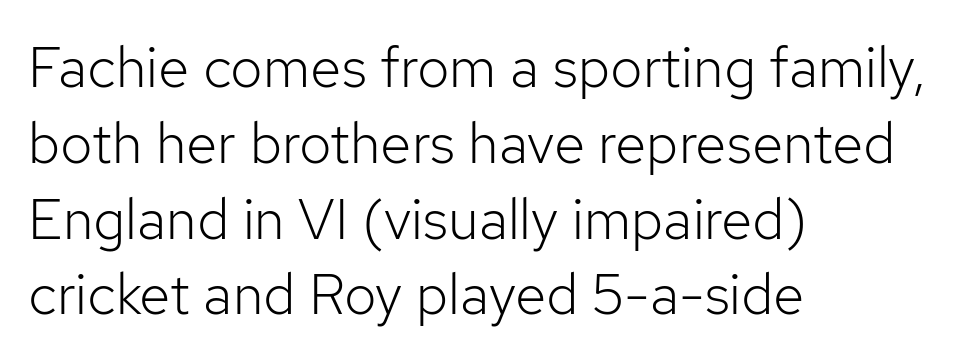
Q: Is the text bold? A: No.
Q: Is the text italic (slanted)? A: No, it is upright.
Q: Is the typeface a serif or a sans-serif typeface? A: Sans-serif.
Q: Is the text underlined? A: No.
Q: How is the paragraph aligned? A: Left-aligned.
Q: Is the spacing between letters normal or unusually wide? A: Normal.
Q: Is the spacing between lines tight, normal or loose? A: Normal.
Q: Width (condensed, normal, or wide)? A: Normal.
Q: Stroke contrast? A: Low.
Q: x-height? A: Medium.
Q: Monospaced? A: No.
